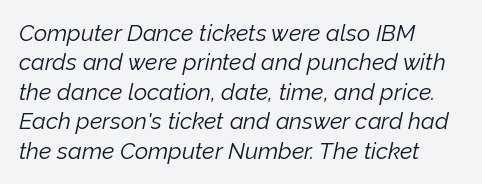
Q: Is the text bold? A: No.
Q: Is the text italic (slanted)? A: Yes, it leans right by about 12 degrees.
Q: Is the text underlined? A: No.
Q: How is the paragraph aligned? A: Left-aligned.
Q: Is the spacing between letters normal or unusually wide? A: Normal.
Q: Is the spacing between lines tight, normal or loose? A: Normal.
